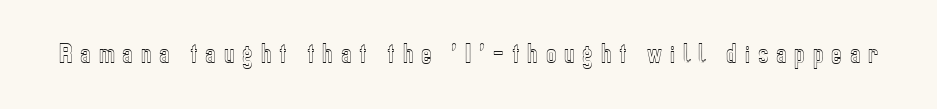
Q: Is the text italic (slanted)? A: No, it is upright.
Q: Is the text underlined? A: No.
Q: Is the spacing between letters normal or unusually wide? A: Unusually wide.
